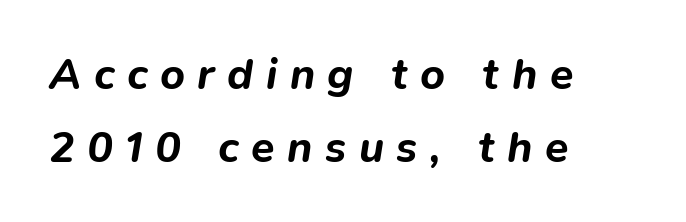
{"italic": "yes", "lean": "right", "slant_degrees": 9, "bold": "yes", "weight": "bold", "width": "normal", "stroke_contrast": "low", "x_height": "medium", "monospaced": "no", "underline": "no", "align": "left", "line_spacing": "normal", "line_spacing_ratio": 1.69, "letter_spacing": "wide", "letter_spacing_em": 0.29, "glyph_px": 43}
